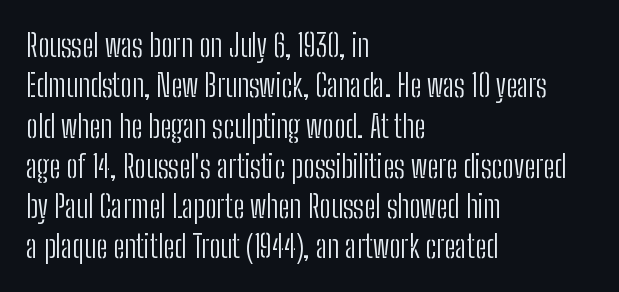
The image shows 31 px light, condensed sans-serif type, upright; set left-aligned, normal line spacing (1.3x), normal letter spacing, not underlined; low stroke contrast and a medium x-height.
